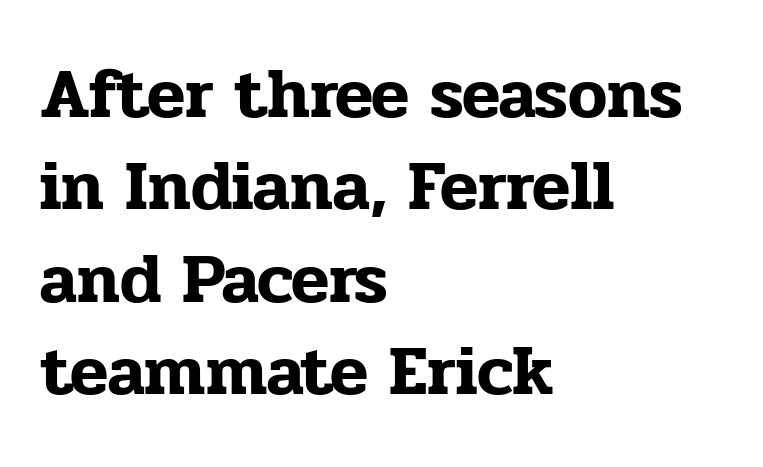
The image shows 70 px serif type, upright; set left-aligned, normal line spacing (1.32x), normal letter spacing, not underlined; low stroke contrast and a medium x-height.
